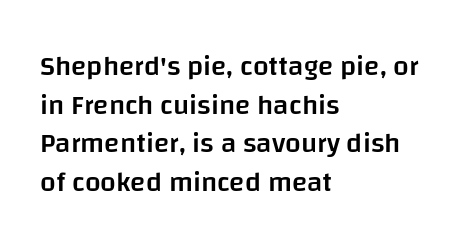
The image shows 28 px semibold sans-serif type, upright; set left-aligned, normal line spacing (1.38x), normal letter spacing, not underlined; low stroke contrast and a large x-height.
